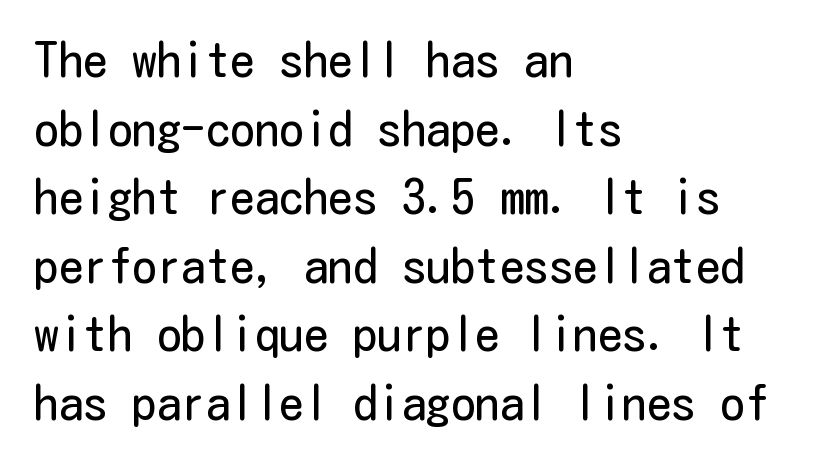
The image shows 49 px regular-weight, condensed sans-serif type, upright; set left-aligned, normal line spacing (1.4x), normal letter spacing, not underlined; low stroke contrast and a medium x-height.
